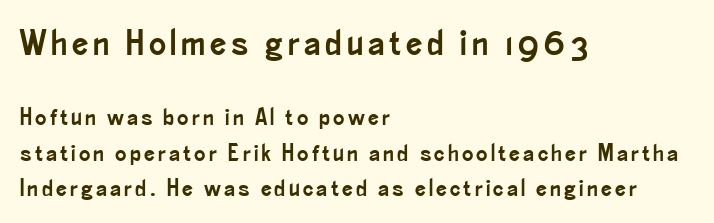
{"serif": "no", "italic": "no", "width": "condensed", "stroke_contrast": "low", "x_height": "small", "monospaced": "no", "underline": "no", "align": "left", "line_spacing": "normal", "line_spacing_ratio": 1.48, "larger_block": "first", "size_ratio": 1.5, "glyph_px": 36}
